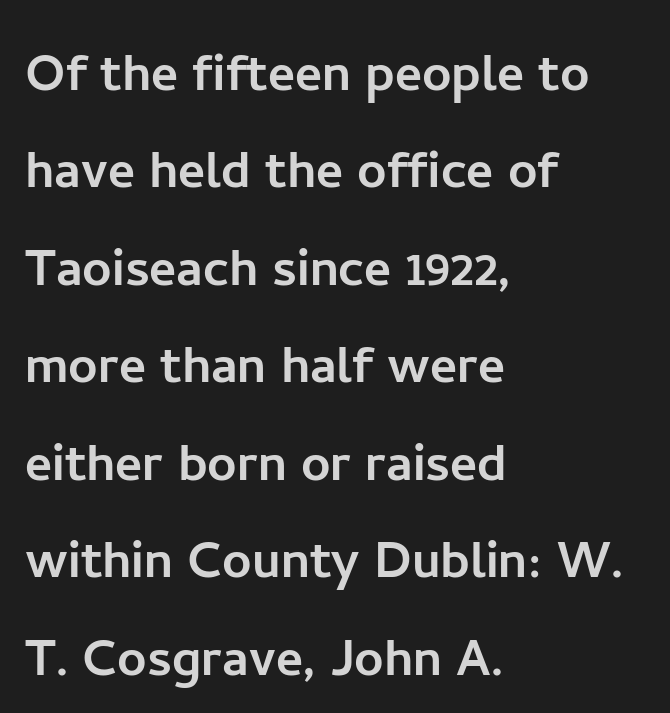
Every row of glyphs begins at an identical x-position on the left. It's the straight-up-and-down kind of type. If you measured baseline to baseline, you'd find a middling distance. There is no visible air inserted between adjacent glyphs.
